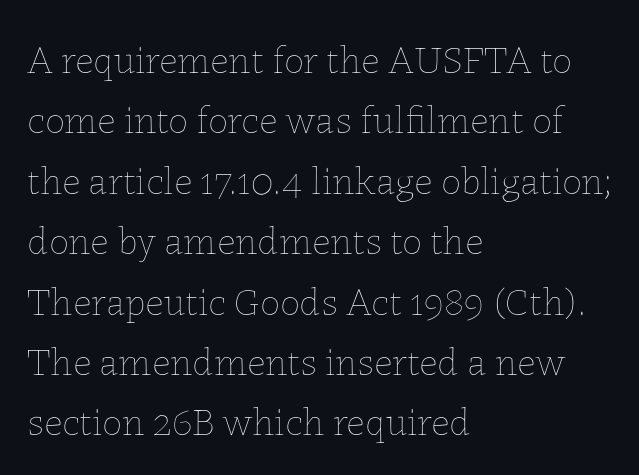
Q: Is the text bold? A: No.
Q: Is the text italic (slanted)? A: No, it is upright.
Q: Is the text underlined? A: No.
Q: How is the paragraph aligned? A: Left-aligned.
Q: Is the spacing between letters normal or unusually wide? A: Normal.
Q: Is the spacing between lines tight, normal or loose? A: Normal.
Q: Width (condensed, normal, or wide)? A: Normal.
Q: Stroke contrast? A: Low.
Q: x-height? A: Medium.
Q: Monospaced? A: No.
